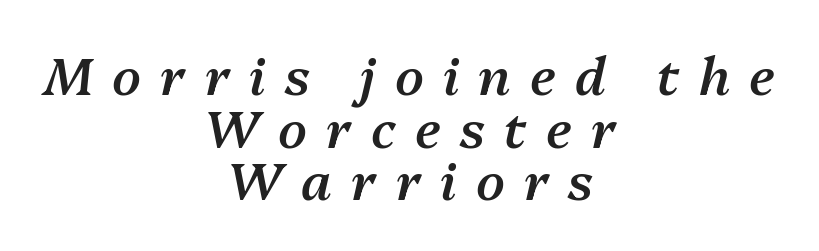
Q: Is the text bold? A: Semi-bold.
Q: Is the text italic (slanted)? A: Yes, it leans right by about 13 degrees.
Q: Is the text underlined? A: No.
Q: How is the paragraph aligned? A: Centered.
Q: Is the spacing between letters normal or unusually wide? A: Unusually wide.
Q: Is the spacing between lines tight, normal or loose? A: Tight.
Q: Width (condensed, normal, or wide)? A: Normal.
Q: Stroke contrast? A: Medium.
Q: x-height? A: Medium.
Q: Monospaced? A: No.
